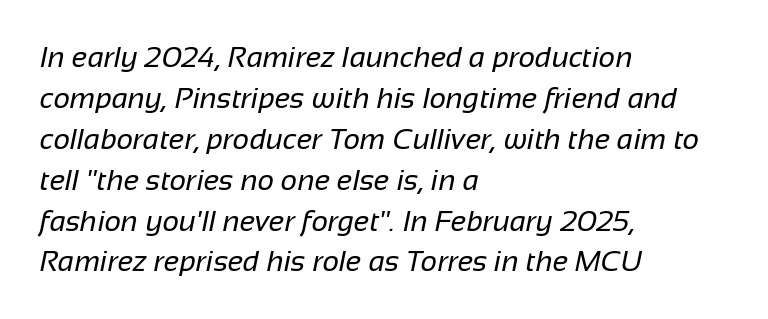
The image shows 29 px regular-weight sans-serif type; set left-aligned, normal line spacing (1.41x), normal letter spacing, not underlined; low stroke contrast and a medium x-height.
